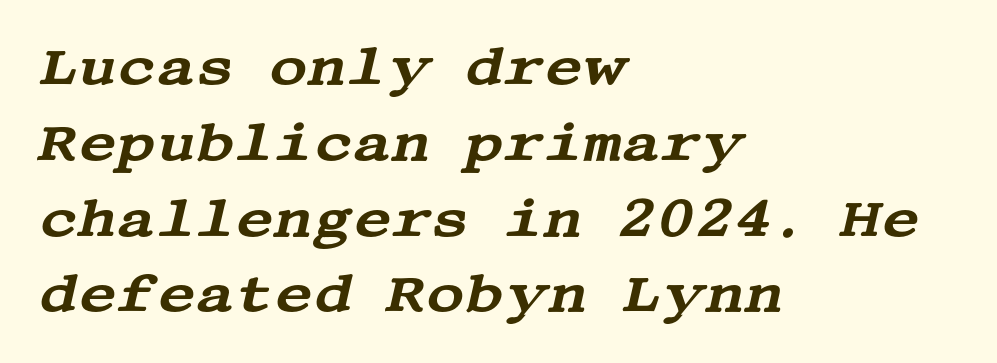
Classification — serif. This rendering leaves character spacing at its baseline value. The words here are not underlined. In CSS terms this would be text-align: left. Regular leading.
